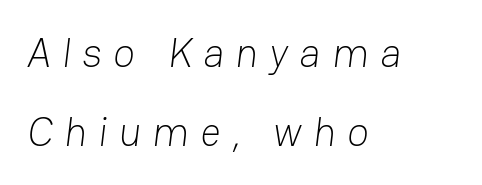
{"serif": "no", "bold": "no", "weight": "light", "width": "normal", "stroke_contrast": "low", "x_height": "medium", "monospaced": "no", "underline": "no", "align": "left", "line_spacing": "loose", "line_spacing_ratio": 1.97, "letter_spacing": "wide", "letter_spacing_em": 0.28, "glyph_px": 40}
